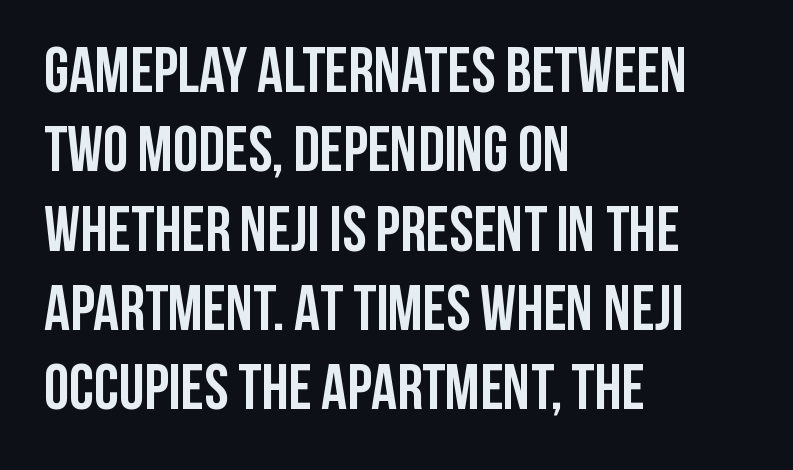
Q: Is the text bold? A: Yes.
Q: Is the text italic (slanted)? A: No, it is upright.
Q: Is the typeface a serif or a sans-serif typeface? A: Sans-serif.
Q: Is the text underlined? A: No.
Q: How is the paragraph aligned? A: Left-aligned.
Q: Is the spacing between letters normal or unusually wide? A: Normal.
Q: Width (condensed, normal, or wide)? A: Condensed.
Q: Stroke contrast? A: Low.
Q: x-height? A: Large.
Q: Monospaced? A: No.
